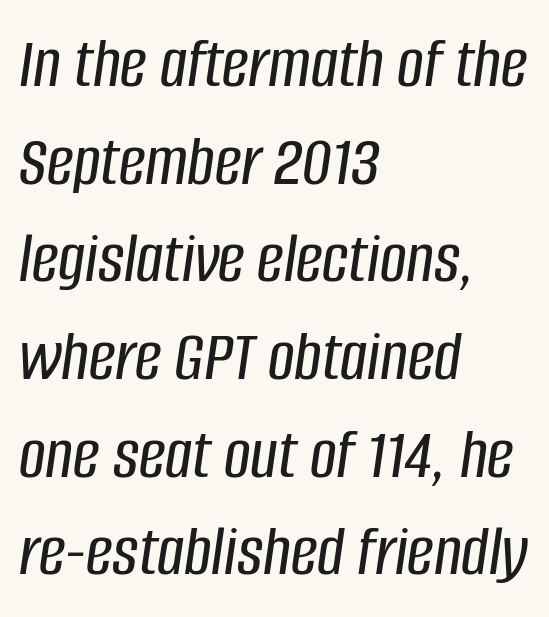
The image shows 74 px condensed type, italic (leaning right); set left-aligned, normal line spacing (1.32x), normal letter spacing, not underlined; low stroke contrast and a large x-height.
